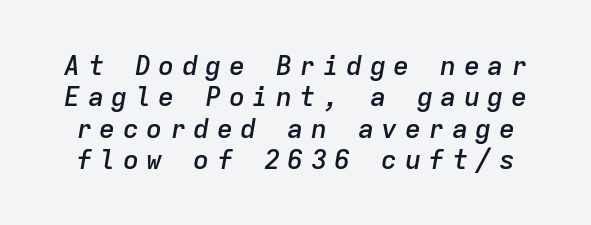
{"italic": "yes", "lean": "right", "slant_degrees": 9, "bold": "semi", "underline": "no", "line_spacing_ratio": 1.16, "letter_spacing": "wide", "letter_spacing_em": 0.27, "glyph_px": 27}
